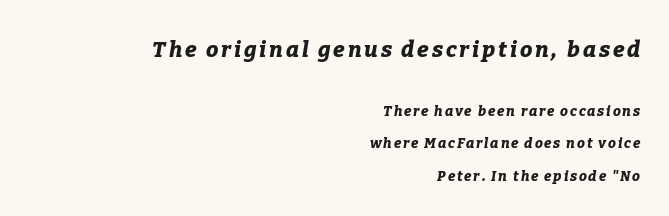
The image shows 22 px bold type, italic (leaning right); set right-aligned, loose line spacing (2.32x), not underlined; the first (top) block is 1.57x larger.
